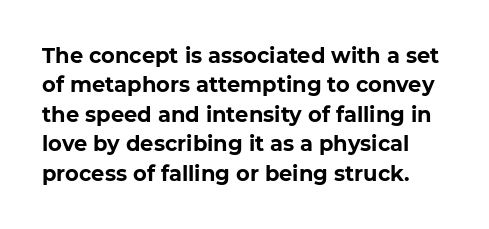
A bare baseline throughout the passage. A normal amount of white space separates one row of letters from the next. In terms of letterspacing, this is plain default setting. The letters are bold, with thick, heavy strokes.
